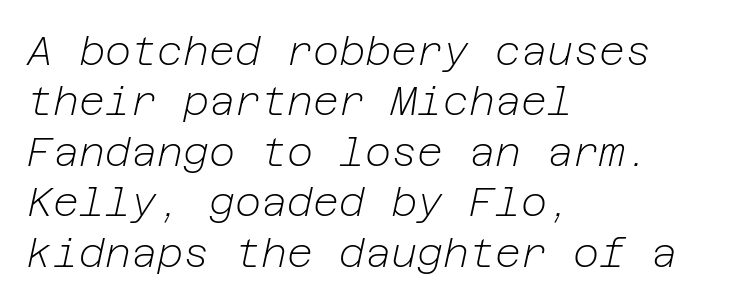
Looking at the ascenders, they clearly lean. Every row of glyphs begins at an identical x-position on the left. Descenders hang freely into open space. Nothing heavy about these letters — not bold at all. The passage shown has conventional tracking throughout.
